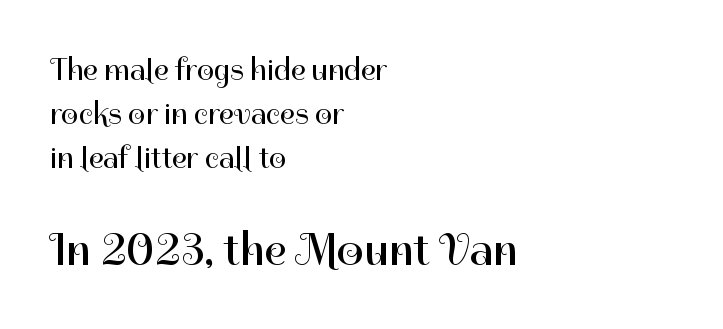
Q: Is the text bold? A: No.
Q: Is the text italic (slanted)? A: No, it is upright.
Q: Is the typeface a serif or a sans-serif typeface? A: Sans-serif.
Q: Is the text underlined? A: No.
Q: How is the paragraph aligned? A: Left-aligned.
Q: Is the spacing between letters normal or unusually wide? A: Normal.
Q: Is the spacing between lines tight, normal or loose? A: Normal.
Q: Which block of text is set in a larger size, the first (top) or the second (bottom)? A: The second (bottom) one.
Q: Width (condensed, normal, or wide)? A: Normal.
Q: Stroke contrast? A: High.
Q: x-height? A: Medium.
Q: Monospaced? A: No.
